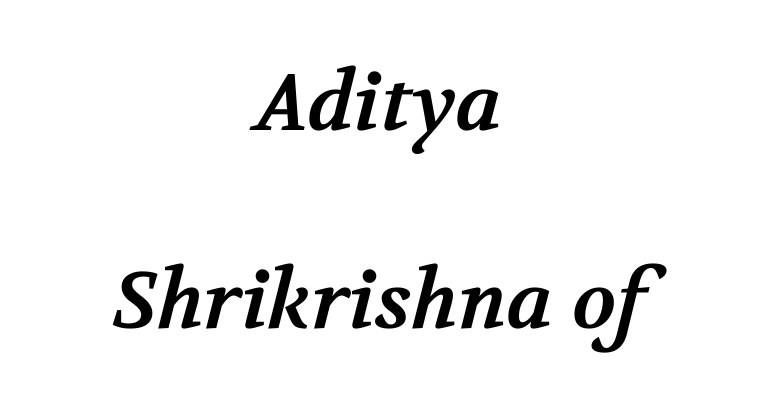
Q: Is the text bold? A: Yes.
Q: Is the typeface a serif or a sans-serif typeface? A: Serif.
Q: Is the text underlined? A: No.
Q: How is the paragraph aligned? A: Centered.
Q: Is the spacing between letters normal or unusually wide? A: Normal.
Q: Is the spacing between lines tight, normal or loose? A: Loose.
Q: Width (condensed, normal, or wide)? A: Normal.
Q: Stroke contrast? A: Medium.
Q: x-height? A: Medium.
Q: Monospaced? A: No.
